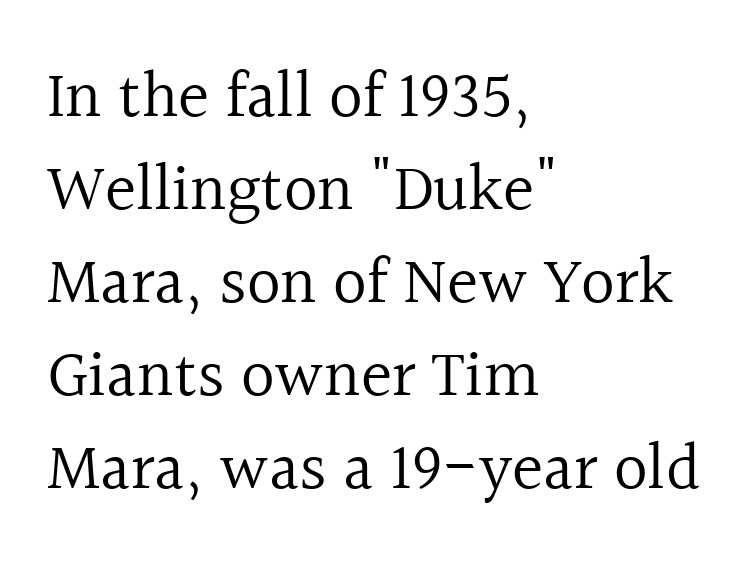
This is the regular roman posture of the typeface. This sample has the flowing, uneven cadence of proportional lettering. The leading is moderate, giving the passage an even texture. Caption: multi-line text, flush left, ragged right. Glyph-to-glyph distance matches everyday printed text.
